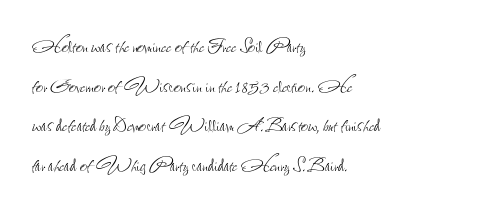
Which margin do the lines hug? The left one — the right edge is uneven. Interline gaps are of average width in this sample. Descender tails drop into unmarked territory.
